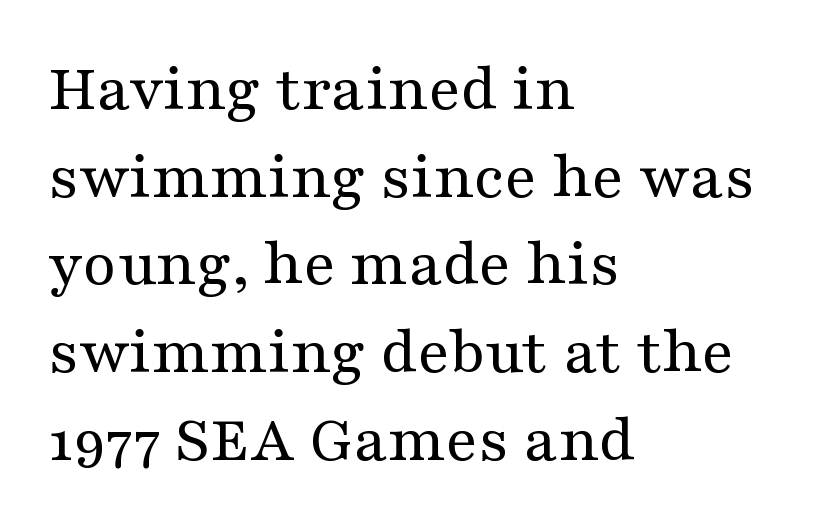
The type family on display is of the serif kind. The passage shown stacks its lines at a standard gap. Each letter keeps its own natural width here, so spacing adapts to shape. Quick note: underline off. Posture: vertical.
